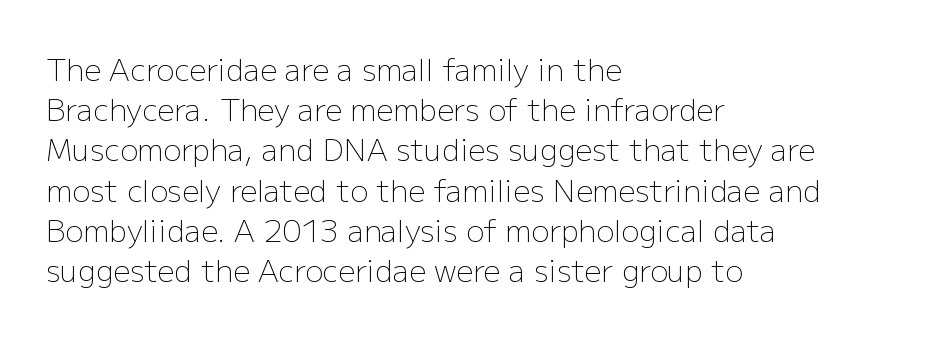
The image shows 30 px light sans-serif type, upright; set left-aligned, normal line spacing (1.34x), normal letter spacing, not underlined; low stroke contrast and a medium x-height.
